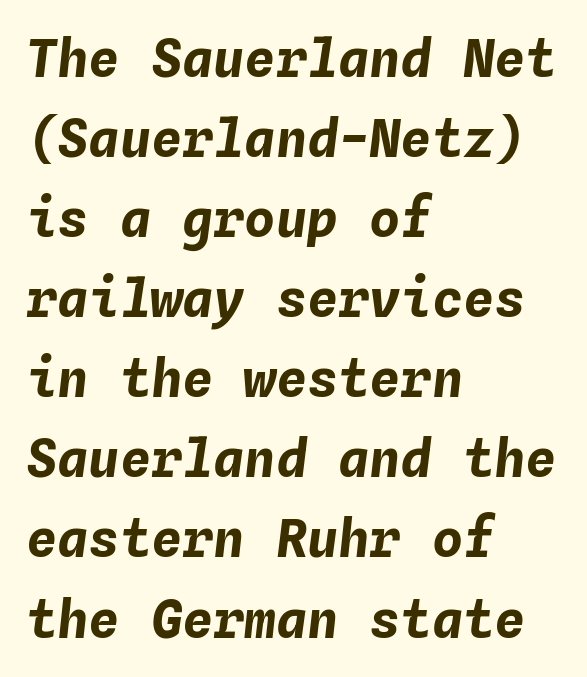
Q: Is the text bold? A: Yes.
Q: Is the text italic (slanted)? A: Yes, it leans right by about 4 degrees.
Q: Is the text underlined? A: No.
Q: How is the paragraph aligned? A: Left-aligned.
Q: Is the spacing between letters normal or unusually wide? A: Normal.
Q: Is the spacing between lines tight, normal or loose? A: Normal.
Q: Width (condensed, normal, or wide)? A: Normal.
Q: Stroke contrast? A: Low.
Q: x-height? A: Medium.
Q: Monospaced? A: Yes.
